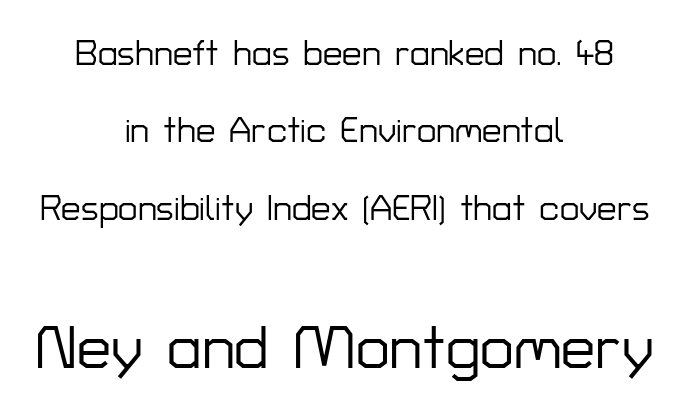
The image shows 61 px sans-serif type, upright; set centered, loose line spacing (2.21x), normal letter spacing, not underlined; the second (bottom) block is 1.74x larger; low stroke contrast and a medium x-height.
